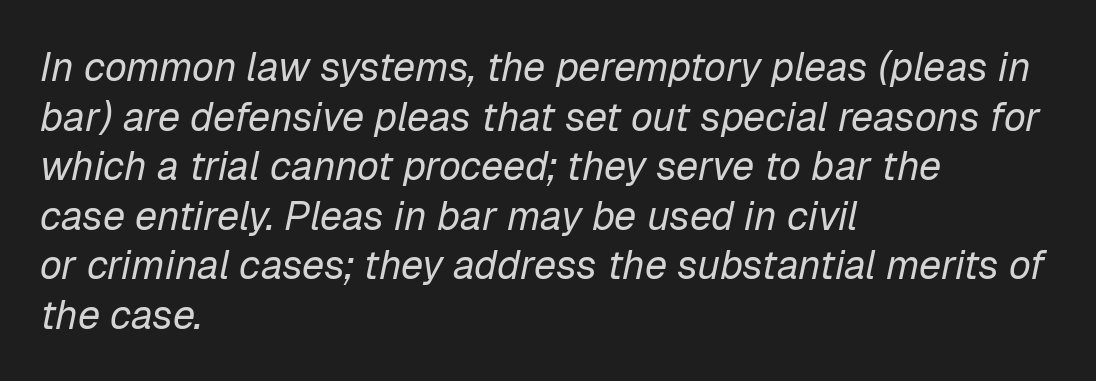
Q: Is the text bold? A: No.
Q: Is the text italic (slanted)? A: Yes, it leans right by about 12 degrees.
Q: Is the text underlined? A: No.
Q: How is the paragraph aligned? A: Left-aligned.
Q: Is the spacing between letters normal or unusually wide? A: Normal.
Q: Width (condensed, normal, or wide)? A: Normal.
Q: Stroke contrast? A: Low.
Q: x-height? A: Medium.
Q: Monospaced? A: No.
